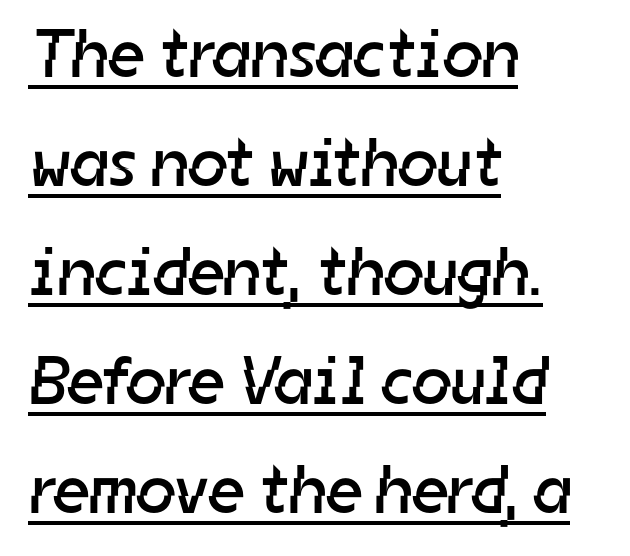
{"serif": "no", "bold": "no", "weight": "regular", "width": "normal", "stroke_contrast": "low", "x_height": "medium", "monospaced": "no", "underline": "yes", "align": "left", "line_spacing": "normal", "line_spacing_ratio": 1.58, "letter_spacing": "normal", "letter_spacing_em": 0.0, "glyph_px": 69}
